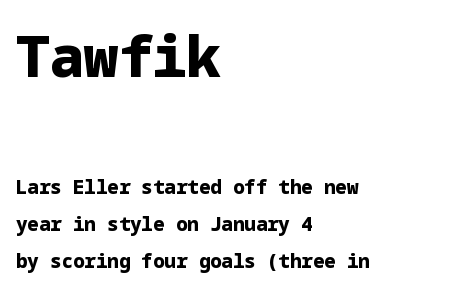
{"serif": "no", "italic": "no", "bold": "yes", "weight": "heavy", "width": "normal", "stroke_contrast": "low", "x_height": "medium", "underline": "no", "align": "left", "line_spacing": "loose", "line_spacing_ratio": 1.95, "letter_spacing": "normal", "letter_spacing_em": 0.0, "larger_block": "first", "size_ratio": 3.0, "glyph_px": 57}
